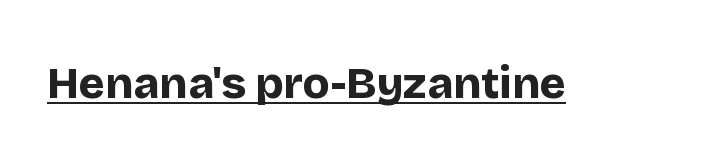
Q: Is the text bold? A: Yes.
Q: Is the text italic (slanted)? A: No, it is upright.
Q: Is the typeface a serif or a sans-serif typeface? A: Sans-serif.
Q: Is the text underlined? A: Yes.
Q: Is the spacing between letters normal or unusually wide? A: Normal.
Q: Width (condensed, normal, or wide)? A: Normal.
Q: Stroke contrast? A: Low.
Q: x-height? A: Large.
Q: Monospaced? A: No.
